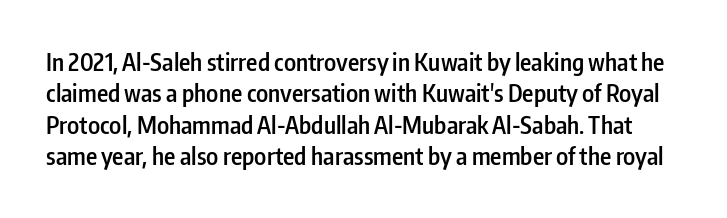
Q: Is the text bold? A: Semi-bold.
Q: Is the text italic (slanted)? A: No, it is upright.
Q: Is the text underlined? A: No.
Q: Is the spacing between letters normal or unusually wide? A: Normal.
Q: Is the spacing between lines tight, normal or loose? A: Normal.
